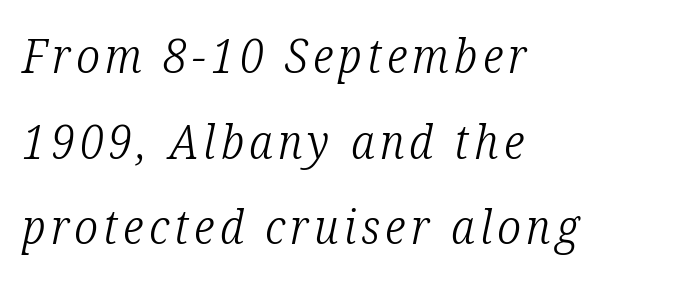
Q: Is the text bold? A: No.
Q: Is the text italic (slanted)? A: Yes, it leans right by about 12 degrees.
Q: Is the typeface a serif or a sans-serif typeface? A: Serif.
Q: Is the text underlined? A: No.
Q: How is the paragraph aligned? A: Left-aligned.
Q: Width (condensed, normal, or wide)? A: Condensed.
Q: Stroke contrast? A: Low.
Q: x-height? A: Medium.
Q: Monospaced? A: No.
